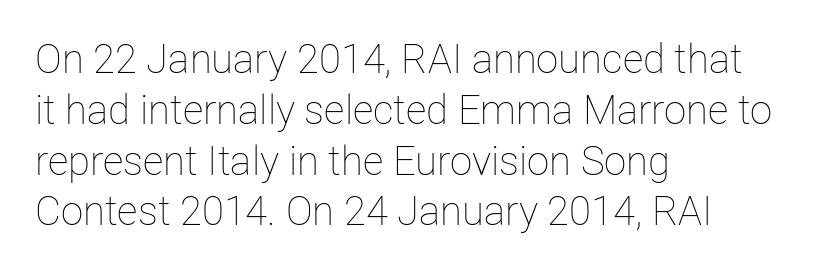
Q: Is the text bold? A: No.
Q: Is the text italic (slanted)? A: No, it is upright.
Q: Is the text underlined? A: No.
Q: How is the paragraph aligned? A: Left-aligned.
Q: Is the spacing between letters normal or unusually wide? A: Normal.
Q: Is the spacing between lines tight, normal or loose? A: Normal.
Q: Width (condensed, normal, or wide)? A: Normal.
Q: Stroke contrast? A: Low.
Q: x-height? A: Medium.
Q: Monospaced? A: No.
